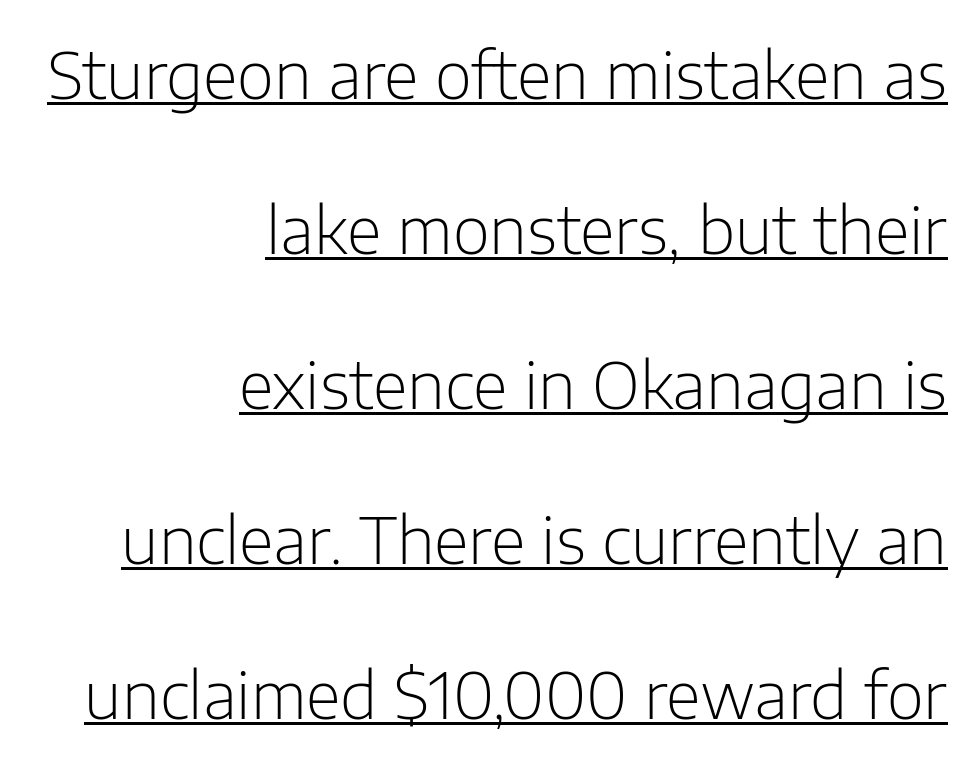
The gaps between neighbouring characters are ordinary and unremarkable. Each line of the rendering has a horizontal stroke beneath the glyphs. No feet cap the strokes, marking this as sans-serif type. Vertical strokes here are truly vertical.
